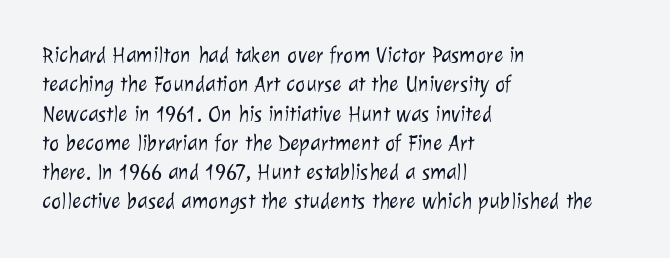
The image shows 22 px text type; set left-aligned, normal line spacing (1.33x), normal letter spacing, not underlined.
